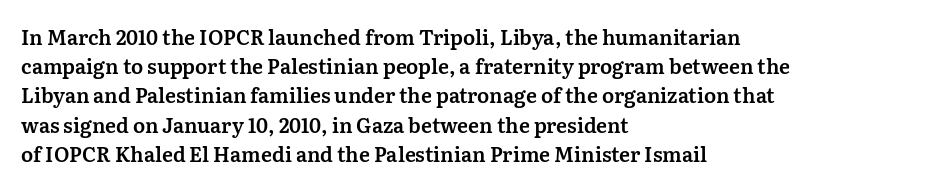
The image shows 20 px text type, upright; set left-aligned, normal line spacing (1.46x), normal letter spacing, not underlined.
